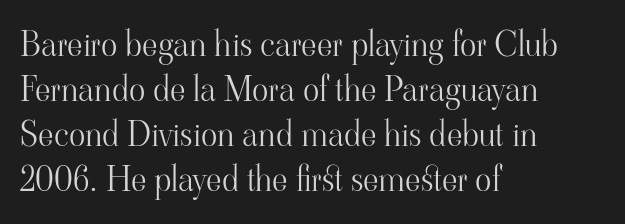
A classic flush-left, rag-right setting is used for this passage. Is there any slant? The stems are plumb. Spacing between characters is what you'd get straight out of the box. A typesetter would call this leading conventional body-copy spacing. Type without underlining.
